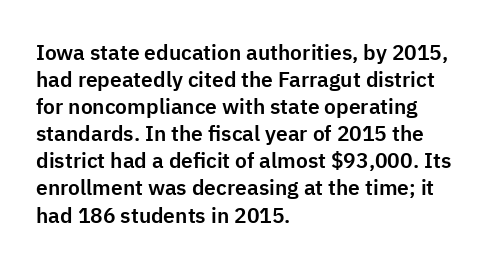
{"italic": "no", "underline": "no", "align": "left", "line_spacing": "normal", "line_spacing_ratio": 1.29, "letter_spacing": "normal", "letter_spacing_em": 0.0, "glyph_px": 21}
